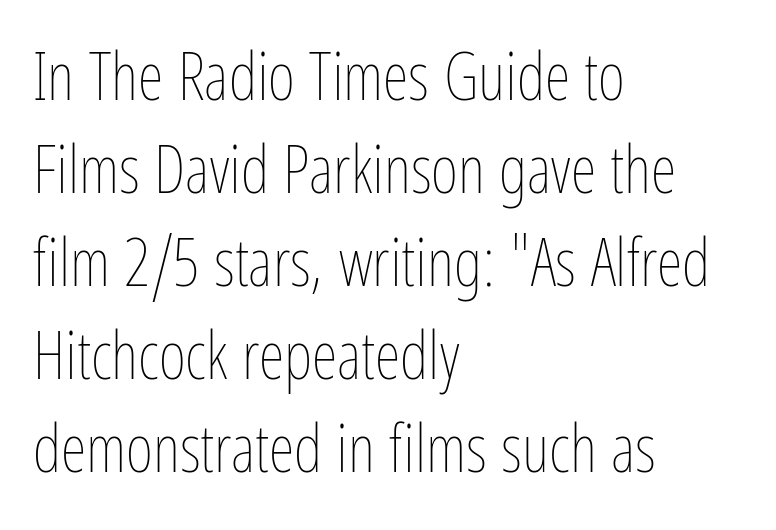
Check under the words: just untouched page. Proportional: the letters do not fall into vertical columns. Each new line begins a customary step beneath the previous one. Posture: upright roman.
